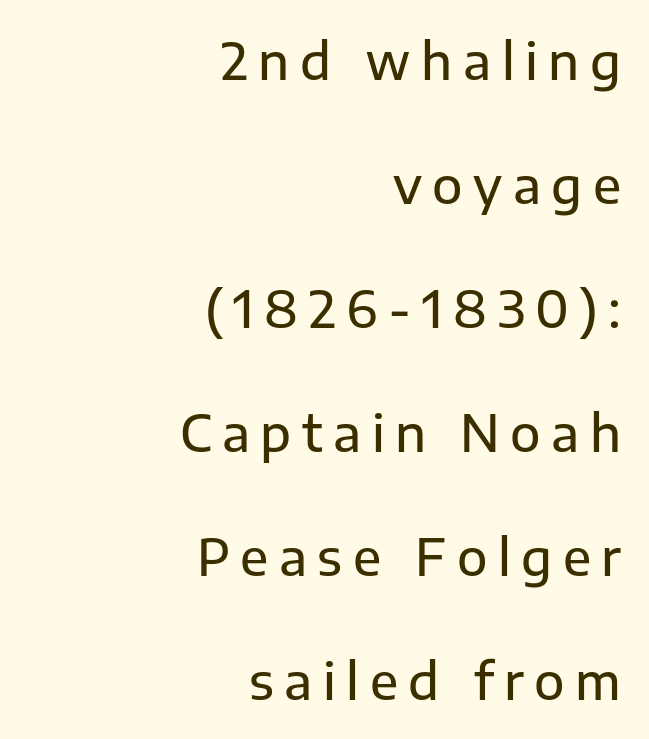
{"serif": "no", "italic": "no", "width": "normal", "stroke_contrast": "low", "x_height": "medium", "monospaced": "no", "underline": "no", "align": "right", "line_spacing": "loose", "line_spacing_ratio": 2.48, "letter_spacing": "wide", "letter_spacing_em": 0.21, "glyph_px": 50}
